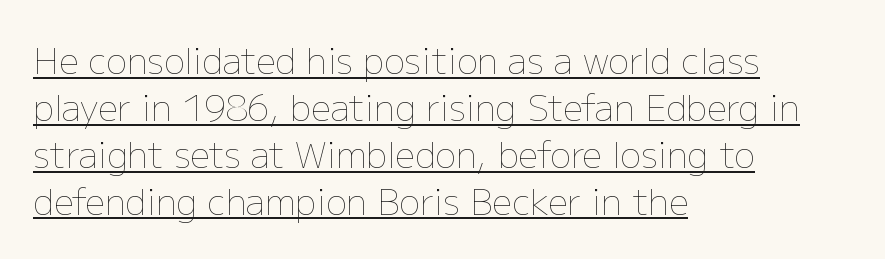
Q: Is the text bold? A: No.
Q: Is the text italic (slanted)? A: No, it is upright.
Q: Is the text underlined? A: Yes.
Q: How is the paragraph aligned? A: Left-aligned.
Q: Is the spacing between letters normal or unusually wide? A: Normal.
Q: Is the spacing between lines tight, normal or loose? A: Normal.
Q: Width (condensed, normal, or wide)? A: Normal.
Q: Stroke contrast? A: Low.
Q: x-height? A: Medium.
Q: Monospaced? A: No.
